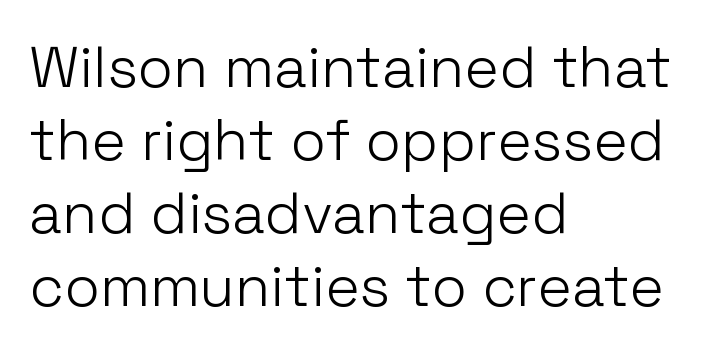
The image shows 58 px light sans-serif type, upright; set left-aligned, normal line spacing (1.26x), normal letter spacing, not underlined; low stroke contrast and a medium x-height.
